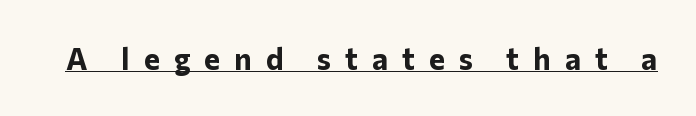
Q: Is the text bold? A: Yes.
Q: Is the text italic (slanted)? A: No, it is upright.
Q: Is the typeface a serif or a sans-serif typeface? A: Sans-serif.
Q: Is the text underlined? A: Yes.
Q: Is the spacing between letters normal or unusually wide? A: Unusually wide.
Q: Width (condensed, normal, or wide)? A: Normal.
Q: Stroke contrast? A: Low.
Q: x-height? A: Medium.
Q: Monospaced? A: No.
